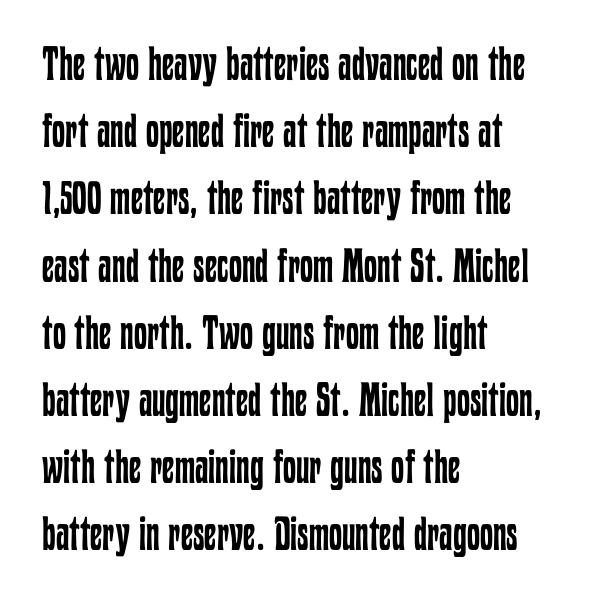
{"italic": "no", "bold": "no", "weight": "regular", "width": "condensed", "stroke_contrast": "low", "x_height": "medium", "monospaced": "no", "underline": "no", "align": "left", "line_spacing": "normal", "line_spacing_ratio": 1.43, "letter_spacing": "normal", "letter_spacing_em": 0.0, "glyph_px": 47}
